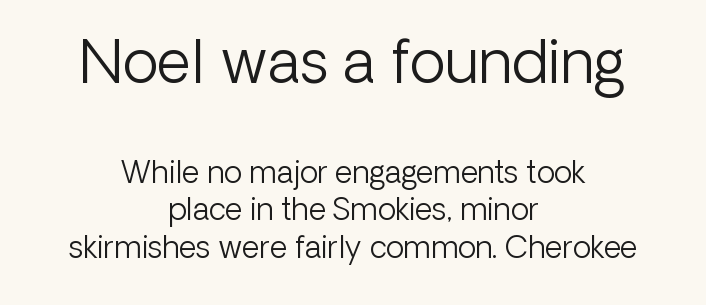
This is sans-serif lettering, the kind often seen on screens and signage. These lines are centered, leaving both edges ragged. Evenly set lines give the paragraph a standard silhouette. Descenders are the only things crossing below the line.
